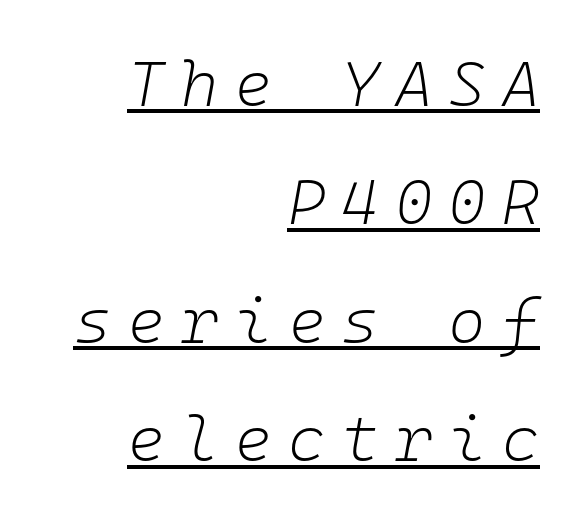
{"italic": "yes", "lean": "right", "slant_degrees": 10, "bold": "no", "weight": "light", "width": "normal", "stroke_contrast": "low", "x_height": "medium", "monospaced": "yes", "underline": "yes", "align": "right", "line_spacing_ratio": 1.85, "letter_spacing": "wide", "letter_spacing_em": 0.25, "glyph_px": 64}
